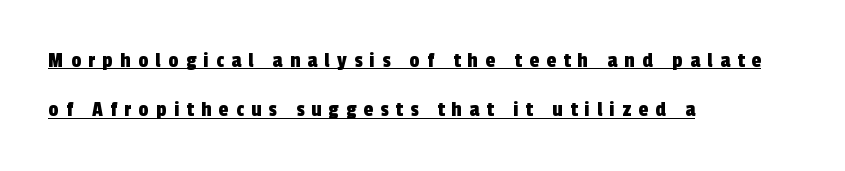
{"underline": "yes", "align": "left", "line_spacing": "loose", "line_spacing_ratio": 2.24, "letter_spacing": "wide", "letter_spacing_em": 0.34, "glyph_px": 22}
